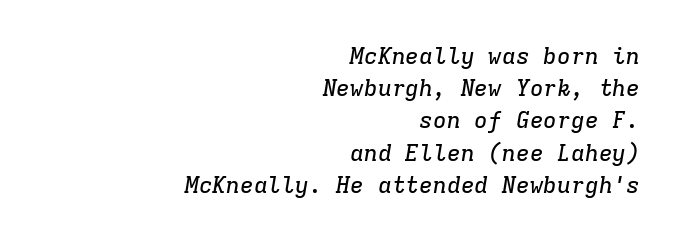
Q: Is the text italic (slanted)? A: Yes, it leans right by about 9 degrees.
Q: Is the text underlined? A: No.
Q: How is the paragraph aligned? A: Right-aligned.
Q: Is the spacing between letters normal or unusually wide? A: Normal.
Q: Is the spacing between lines tight, normal or loose? A: Normal.
